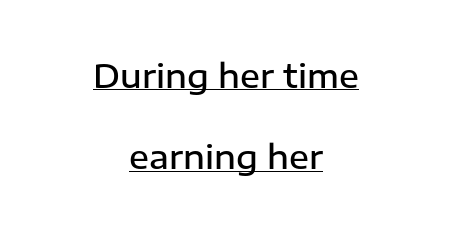
Q: Is the text bold? A: Semi-bold.
Q: Is the text italic (slanted)? A: No, it is upright.
Q: Is the typeface a serif or a sans-serif typeface? A: Sans-serif.
Q: Is the text underlined? A: Yes.
Q: How is the paragraph aligned? A: Centered.
Q: Is the spacing between letters normal or unusually wide? A: Normal.
Q: Is the spacing between lines tight, normal or loose? A: Loose.
Q: Width (condensed, normal, or wide)? A: Normal.
Q: Stroke contrast? A: Low.
Q: x-height? A: Medium.
Q: Monospaced? A: No.
